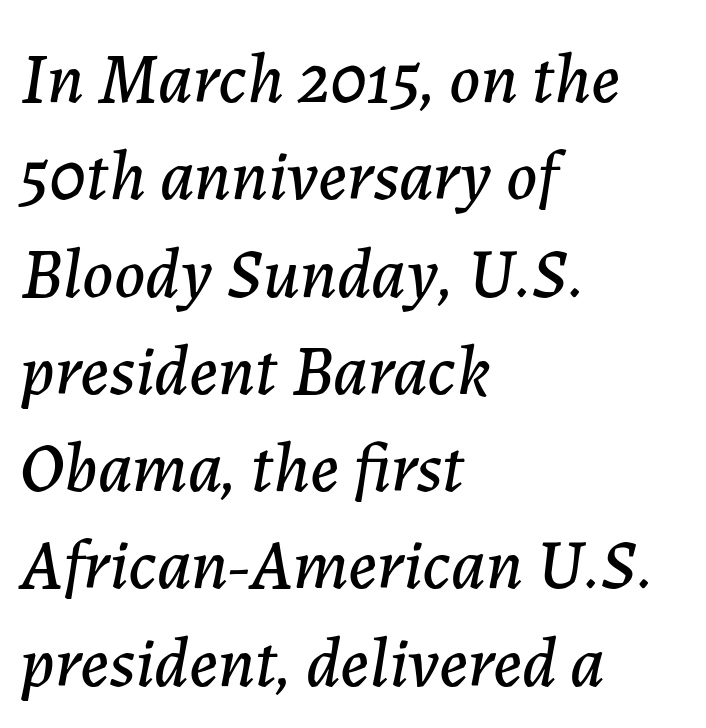
{"italic": "yes", "lean": "right", "slant_degrees": 7, "width": "normal", "stroke_contrast": "low", "x_height": "medium", "monospaced": "no", "underline": "no", "align": "left", "line_spacing": "normal", "line_spacing_ratio": 1.37, "letter_spacing": "normal", "letter_spacing_em": 0.0, "glyph_px": 71}
